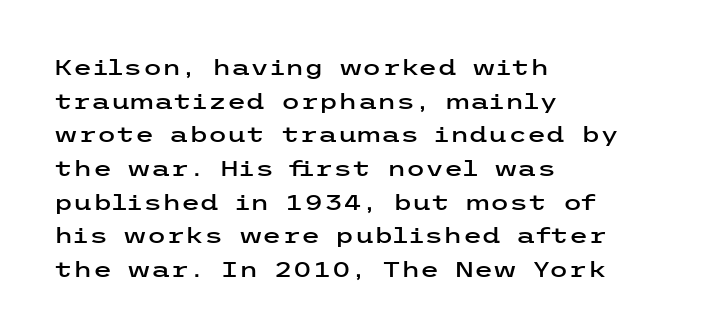
One glance says typical: line gaps are just what's usual. The letters stand upright; this is a roman face. The gap between lines stays unmarked. These lines keep a tight, regular rhythm from letter to letter. Casual observation: everything's shoved over to the left.
